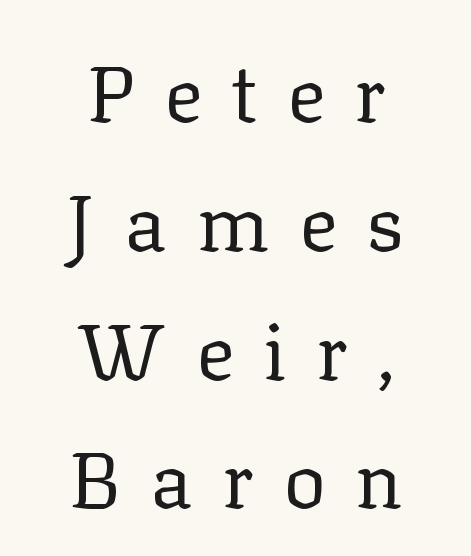
{"serif": "yes", "italic": "no", "bold": "no", "weight": "regular", "width": "normal", "stroke_contrast": "low", "x_height": "medium", "monospaced": "no", "underline": "no", "align": "center", "line_spacing": "normal", "line_spacing_ratio": 1.61, "letter_spacing": "wide", "letter_spacing_em": 0.37, "glyph_px": 80}
